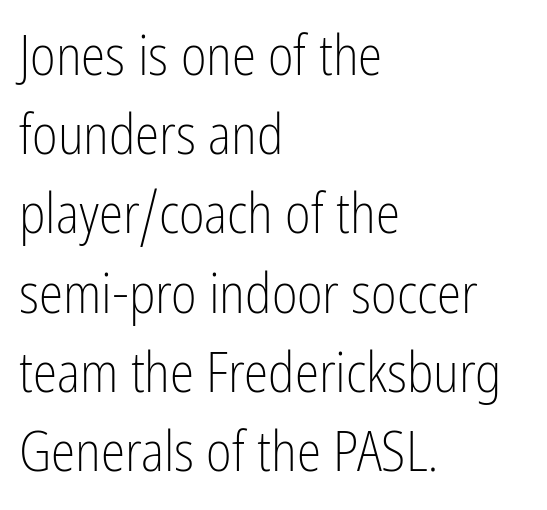
Look at the tracking — it's just the regular setting, nothing added. The face used here is proportionally spaced, like ordinary book or web type. The designer went with a sans here, leaving each stem footless. This is the regular roman posture of the typeface. The lines sit at an ordinary, default distance from one another.
